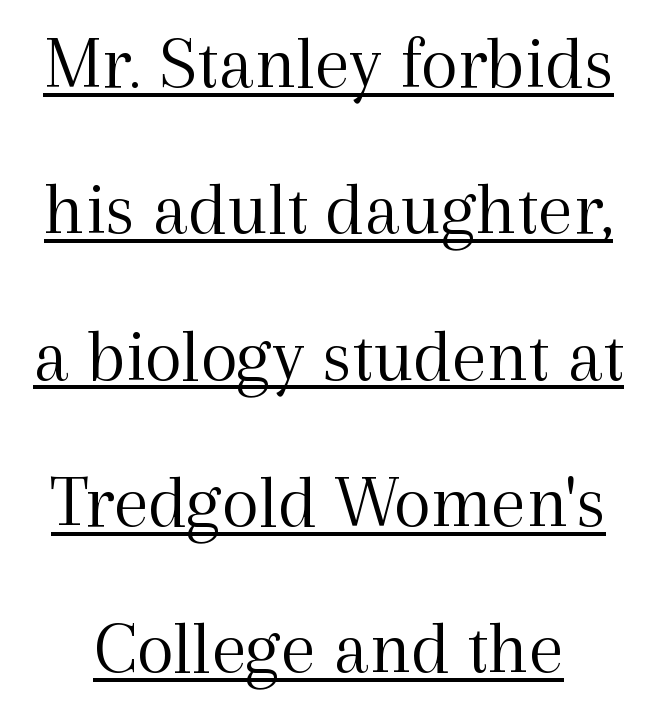
Q: Is the text bold? A: No.
Q: Is the text italic (slanted)? A: No, it is upright.
Q: Is the typeface a serif or a sans-serif typeface? A: Serif.
Q: Is the text underlined? A: Yes.
Q: Is the spacing between letters normal or unusually wide? A: Normal.
Q: Is the spacing between lines tight, normal or loose? A: Loose.
Q: Width (condensed, normal, or wide)? A: Normal.
Q: x-height? A: Medium.
Q: Monospaced? A: No.
